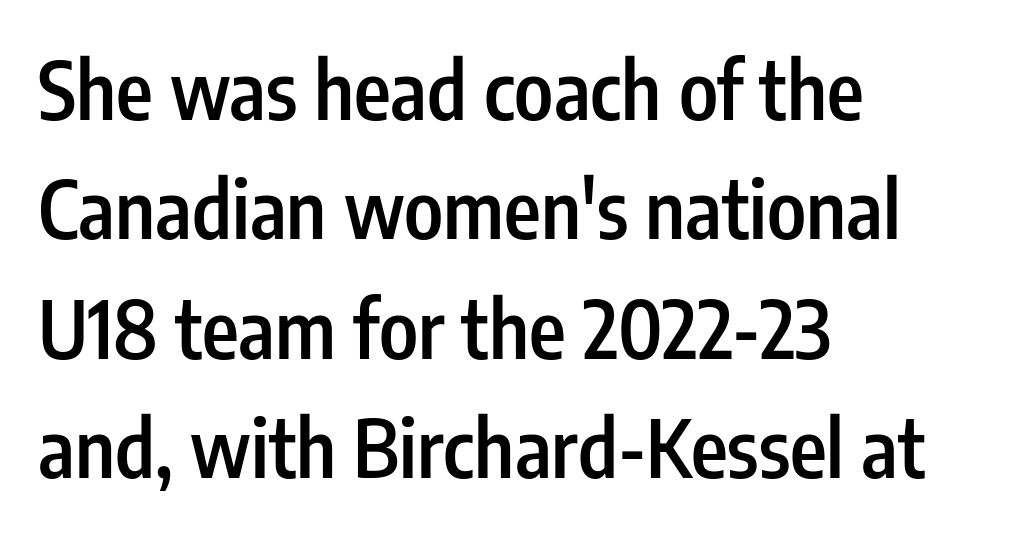
Q: Is the text bold? A: Semi-bold.
Q: Is the text italic (slanted)? A: No, it is upright.
Q: Is the typeface a serif or a sans-serif typeface? A: Sans-serif.
Q: Is the text underlined? A: No.
Q: How is the paragraph aligned? A: Left-aligned.
Q: Is the spacing between letters normal or unusually wide? A: Normal.
Q: Is the spacing between lines tight, normal or loose? A: Normal.
Q: Width (condensed, normal, or wide)? A: Condensed.
Q: Stroke contrast? A: Low.
Q: x-height? A: Medium.
Q: Monospaced? A: No.
